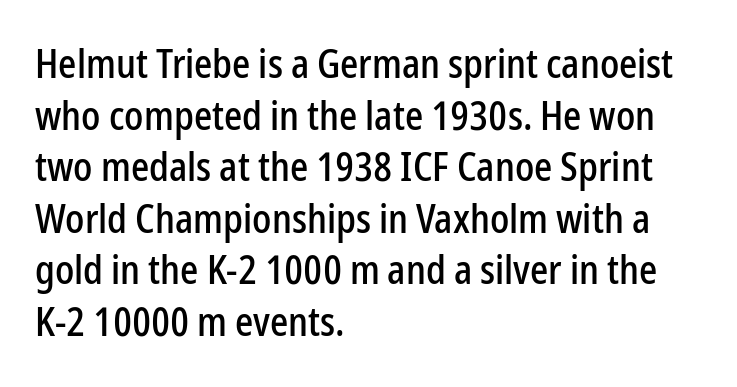
The image shows 40 px condensed sans-serif type, upright; set left-aligned, normal line spacing (1.29x), normal letter spacing, not underlined; low stroke contrast and a medium x-height.
